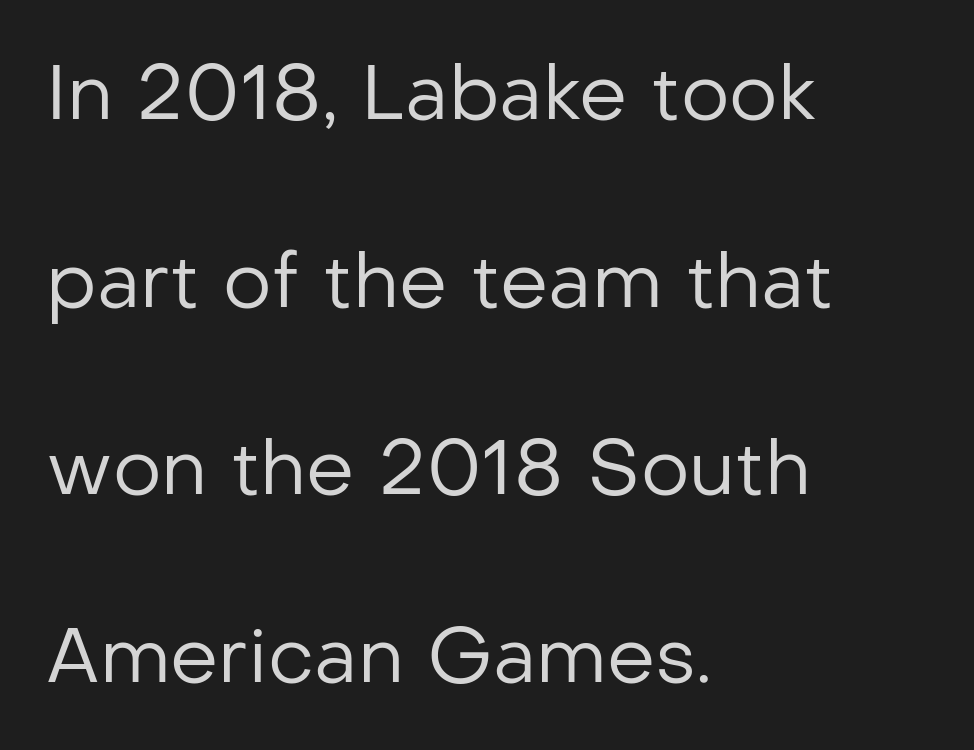
{"serif": "no", "italic": "no", "bold": "no", "weight": "regular", "width": "normal", "stroke_contrast": "low", "x_height": "medium", "monospaced": "no", "underline": "no", "align": "left", "line_spacing": "loose", "line_spacing_ratio": 2.47, "letter_spacing": "normal", "letter_spacing_em": 0.0, "glyph_px": 76}
